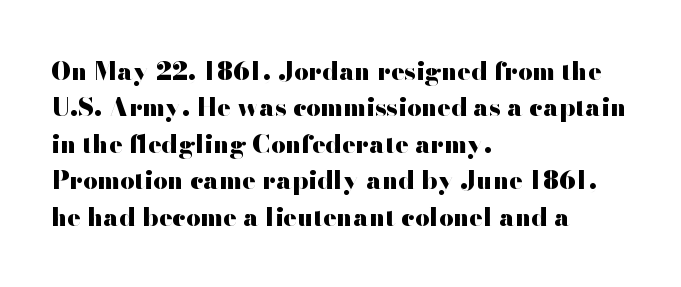
Q: Is the text bold? A: Yes.
Q: Is the text italic (slanted)? A: No, it is upright.
Q: Is the text underlined? A: No.
Q: How is the paragraph aligned? A: Left-aligned.
Q: Is the spacing between letters normal or unusually wide? A: Normal.
Q: Is the spacing between lines tight, normal or loose? A: Normal.
